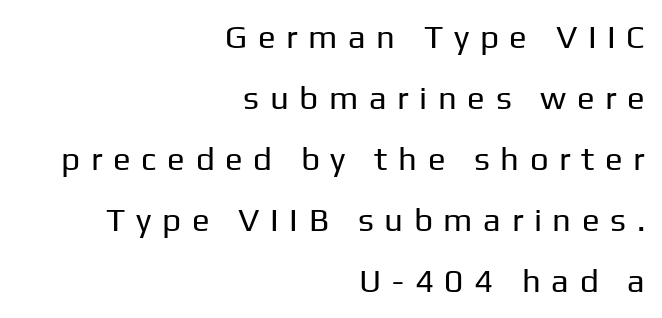
The image shows 33 px regular-weight sans-serif type, upright; set right-aligned, line spacing 1.85x, unusually wide letter spacing (+0.32 em), not underlined; low stroke contrast and a medium x-height.
